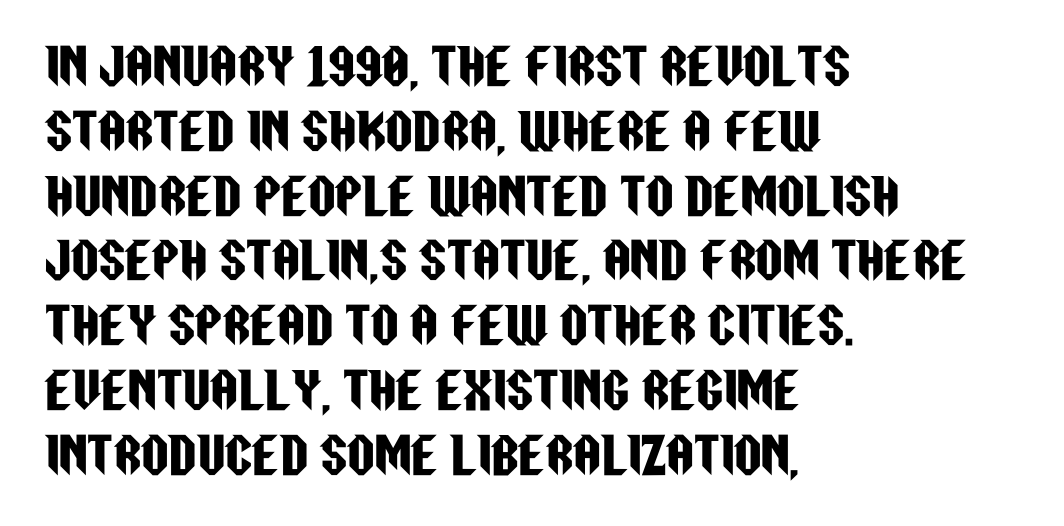
{"serif": "no", "italic": "no", "width": "condensed", "stroke_contrast": "low", "x_height": "large", "monospaced": "no", "underline": "no", "align": "left", "line_spacing": "normal", "line_spacing_ratio": 1.35, "letter_spacing": "normal", "letter_spacing_em": 0.0, "glyph_px": 48}
